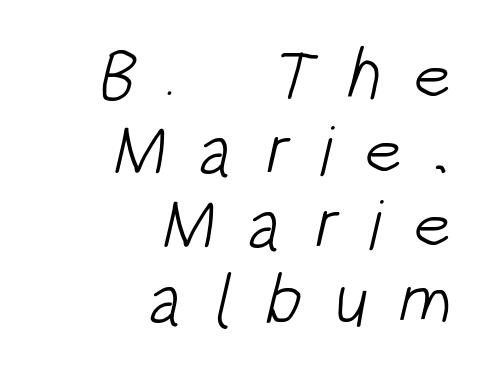
Q: Is the text bold? A: No.
Q: Is the typeface a serif or a sans-serif typeface? A: Sans-serif.
Q: Is the text underlined? A: No.
Q: How is the paragraph aligned? A: Right-aligned.
Q: Is the spacing between letters normal or unusually wide? A: Unusually wide.
Q: Is the spacing between lines tight, normal or loose? A: Tight.
Q: Width (condensed, normal, or wide)? A: Condensed.
Q: Stroke contrast? A: Low.
Q: x-height? A: Large.
Q: Monospaced? A: No.
